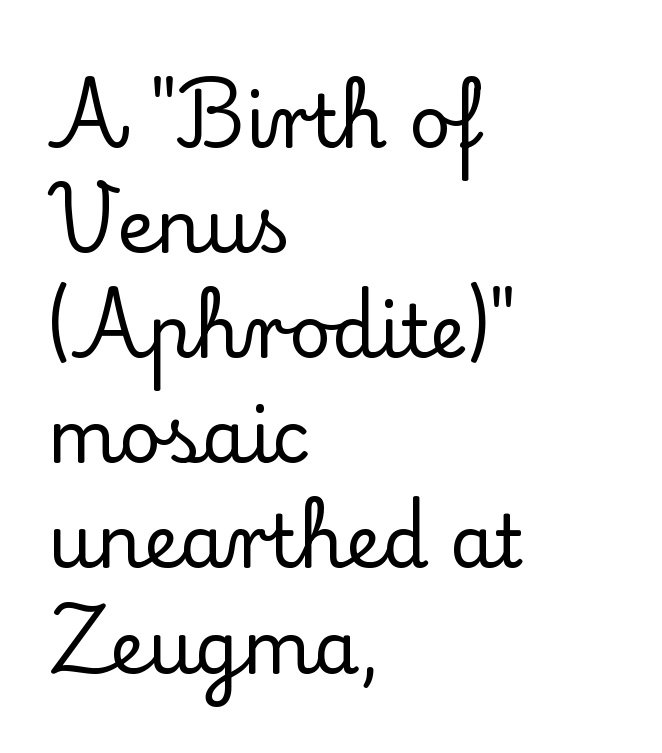
The letters stand straight up with perfectly vertical stems. The passage is arranged the way most books set body copy — flush left. Is the letter spacing exaggerated? No — it looks like the ordinary default. Quick note: underline off. Examine the stroke ends and you'll spot serifs.
